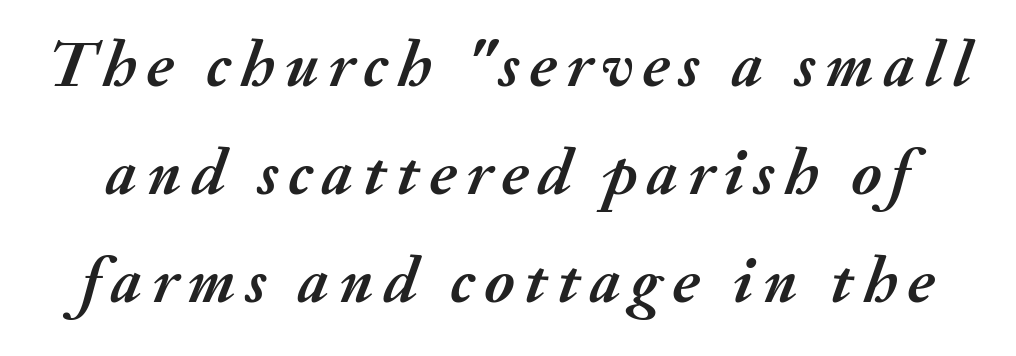
Q: Is the text bold? A: Yes.
Q: Is the text italic (slanted)? A: Yes, it leans right by about 20 degrees.
Q: Is the text underlined? A: No.
Q: Is the spacing between lines tight, normal or loose? A: Normal.
Q: Width (condensed, normal, or wide)? A: Normal.
Q: Stroke contrast? A: Medium.
Q: x-height? A: Small.
Q: Monospaced? A: No.
